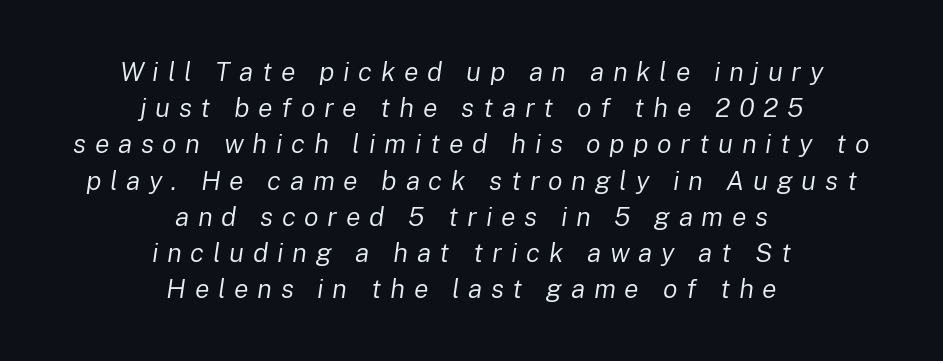
Q: Is the text bold? A: No.
Q: Is the text italic (slanted)? A: Yes, it leans right by about 8 degrees.
Q: Is the text underlined? A: No.
Q: How is the paragraph aligned? A: Centered.
Q: Is the spacing between letters normal or unusually wide? A: Unusually wide.
Q: Is the spacing between lines tight, normal or loose? A: Normal.
